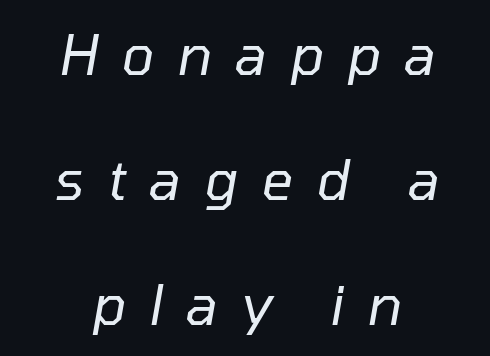
Type without underlining. The tracking jumps out immediately: characters are airy and widely separated. Proportional: the letters do not fall into vertical columns. Rows of type keep a wide berth in the vertical direction. Weight: not bold — regular or lighter. The text block is weighted toward neither margin, spreading evenly from the middle.
